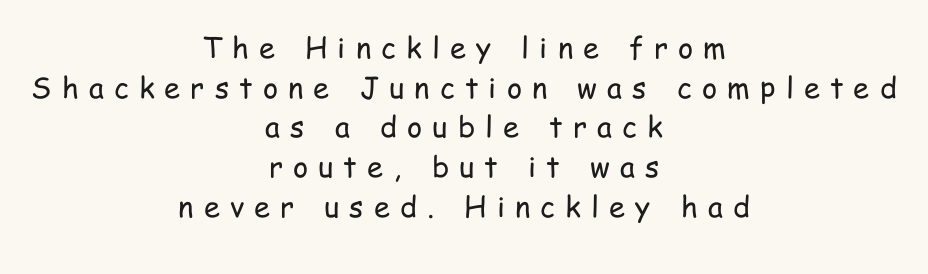
The rendering uses a moderate line-height, typical for paragraphs. The lines in this sample share a center point and differ in where they start and stop. Nope, no serifs anywhere on these letters. Short note: letters widely spaced.
